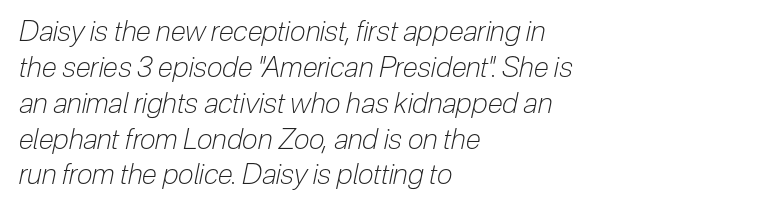
The image shows 28 px light, condensed type, italic (leaning right); set left-aligned, normal line spacing (1.28x), normal letter spacing, not underlined; low stroke contrast and a medium x-height.
